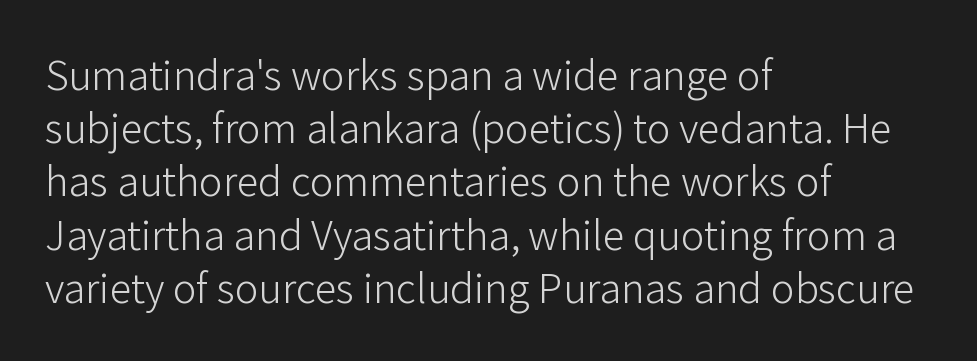
Q: Is the text bold? A: No.
Q: Is the text italic (slanted)? A: No, it is upright.
Q: Is the typeface a serif or a sans-serif typeface? A: Sans-serif.
Q: Is the text underlined? A: No.
Q: How is the paragraph aligned? A: Left-aligned.
Q: Is the spacing between letters normal or unusually wide? A: Normal.
Q: Width (condensed, normal, or wide)? A: Normal.
Q: Stroke contrast? A: Low.
Q: x-height? A: Medium.
Q: Monospaced? A: No.
